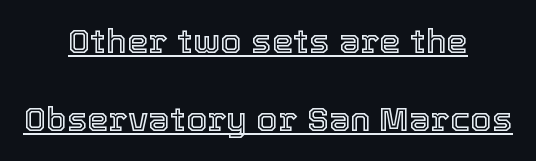
The image shows 34 px text type, upright; set centered, loose line spacing (2.3x), normal letter spacing, underlined; a medium x-height.
